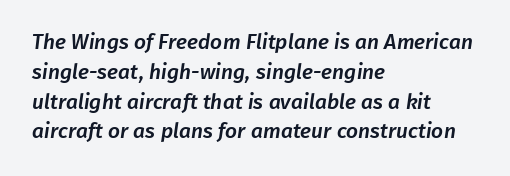
{"underline": "no", "align": "left", "line_spacing": "normal", "line_spacing_ratio": 1.42, "letter_spacing": "normal", "letter_spacing_em": 0.0, "glyph_px": 21}
